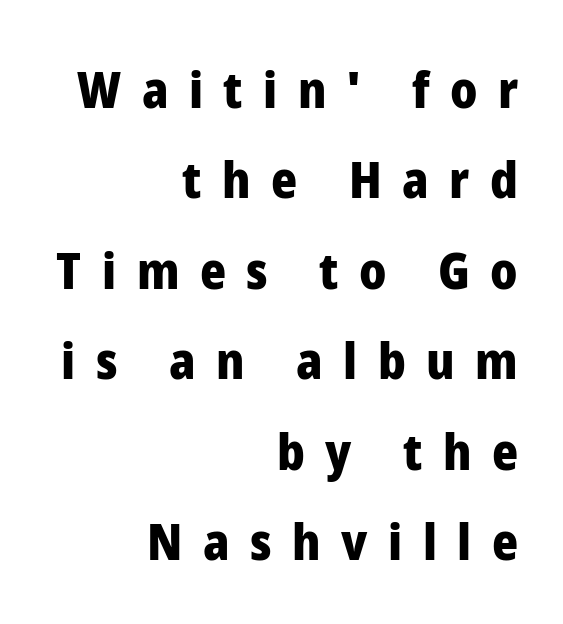
Q: Is the text bold? A: Yes.
Q: Is the text italic (slanted)? A: No, it is upright.
Q: Is the typeface a serif or a sans-serif typeface? A: Sans-serif.
Q: Is the text underlined? A: No.
Q: How is the paragraph aligned? A: Right-aligned.
Q: Is the spacing between letters normal or unusually wide? A: Unusually wide.
Q: Width (condensed, normal, or wide)? A: Normal.
Q: Stroke contrast? A: Low.
Q: x-height? A: Medium.
Q: Monospaced? A: No.
